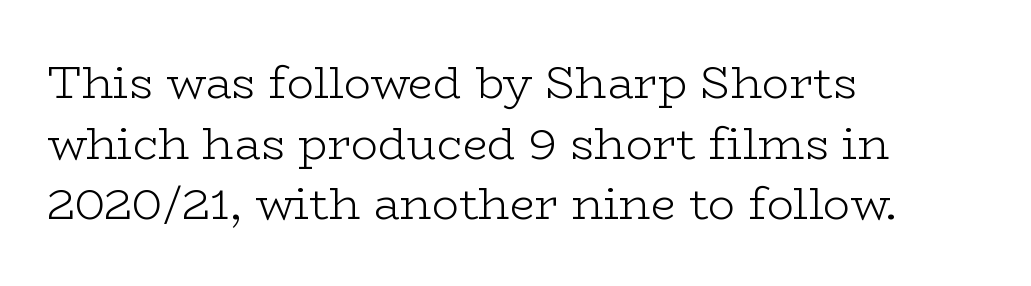
Q: Is the text bold? A: No.
Q: Is the text italic (slanted)? A: No, it is upright.
Q: Is the typeface a serif or a sans-serif typeface? A: Serif.
Q: Is the text underlined? A: No.
Q: How is the paragraph aligned? A: Left-aligned.
Q: Is the spacing between letters normal or unusually wide? A: Normal.
Q: Is the spacing between lines tight, normal or loose? A: Normal.
Q: Width (condensed, normal, or wide)? A: Wide.
Q: Stroke contrast? A: Low.
Q: x-height? A: Medium.
Q: Monospaced? A: No.
